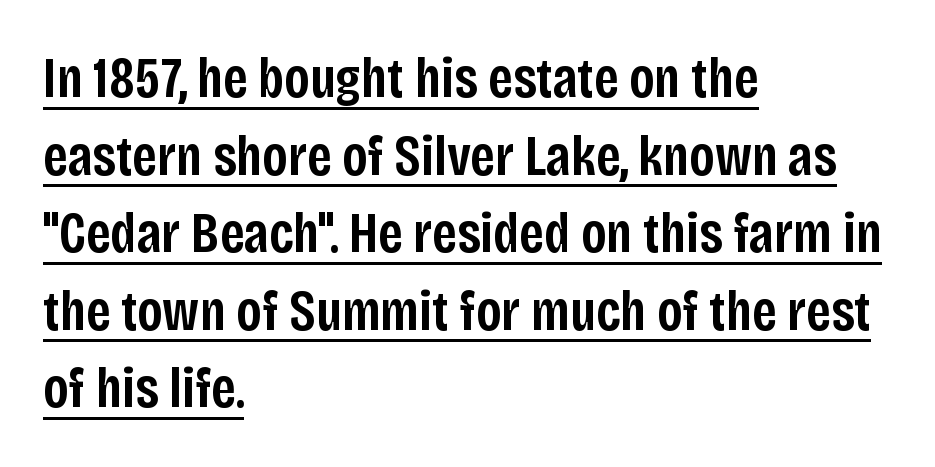
The image shows 57 px semibold, condensed sans-serif type, upright; set left-aligned, normal line spacing (1.36x), normal letter spacing, underlined; low stroke contrast and a large x-height.
